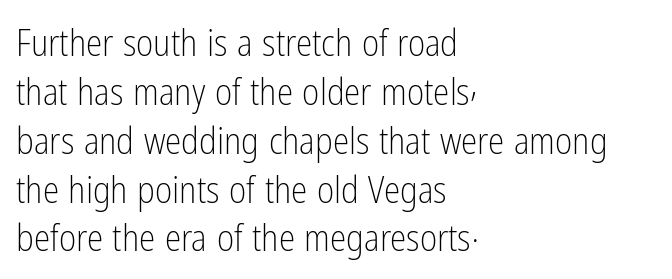
Only glyphs here, with clear space below each row. Compared with typical body copy, the letter spacing here is the same. Heaviness? Minimal to ordinary, like unemphasized prose. Ordinary non-slanted type is in use. No feet cap the strokes, marking this as sans-serif type. The line-height multiplier appears to be the usual default.
